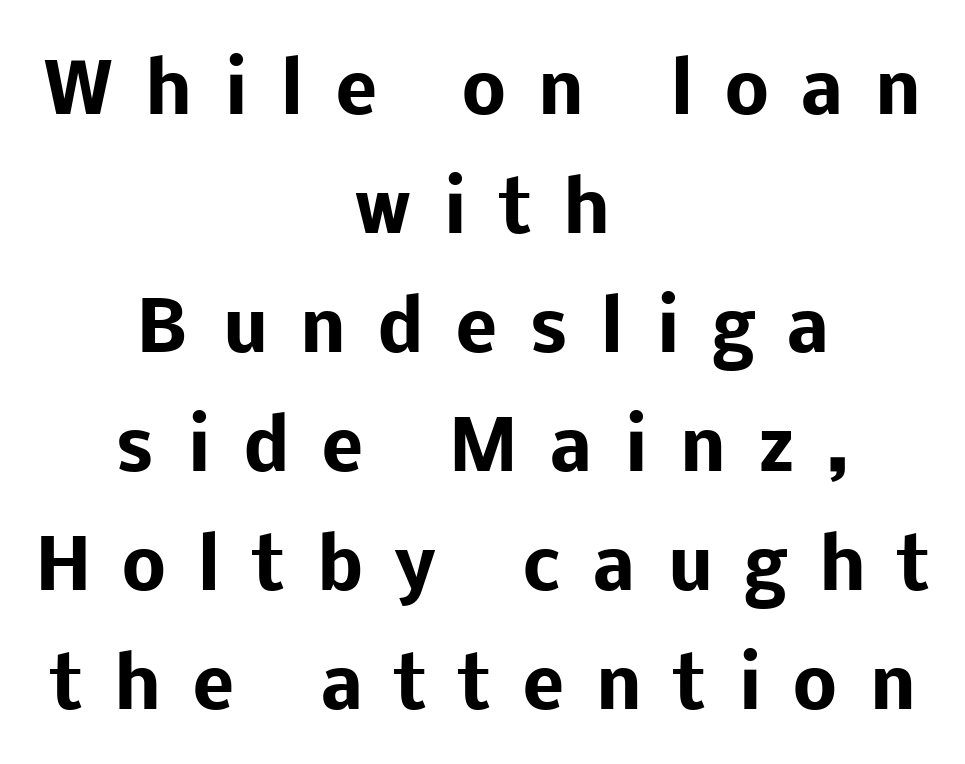
The image shows 70 px heavy sans-serif type, upright; set centered, normal line spacing (1.7x), unusually wide letter spacing (+0.45 em), not underlined; low stroke contrast and a medium x-height.
